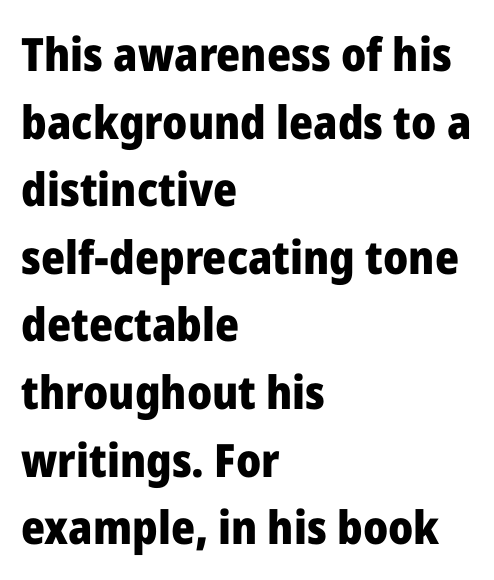
The image shows 46 px heavy sans-serif type, upright; set left-aligned, normal line spacing (1.47x), normal letter spacing, not underlined; low stroke contrast and a medium x-height.
